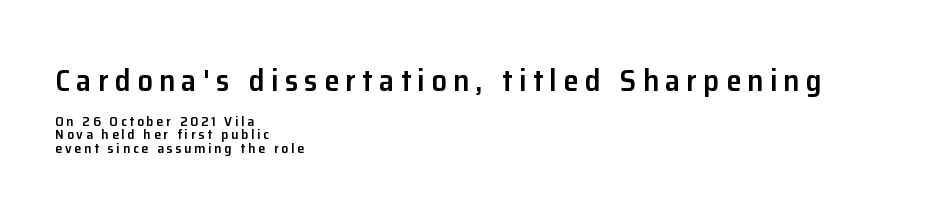
Q: Is the text bold? A: Semi-bold.
Q: Is the text italic (slanted)? A: No, it is upright.
Q: Is the typeface a serif or a sans-serif typeface? A: Sans-serif.
Q: Is the text underlined? A: No.
Q: How is the paragraph aligned? A: Left-aligned.
Q: Is the spacing between letters normal or unusually wide? A: Unusually wide.
Q: Is the spacing between lines tight, normal or loose? A: Tight.
Q: Which block of text is set in a larger size, the first (top) or the second (bottom)? A: The first (top) one.
Q: Width (condensed, normal, or wide)? A: Normal.
Q: Stroke contrast? A: Low.
Q: x-height? A: Medium.
Q: Monospaced? A: No.
